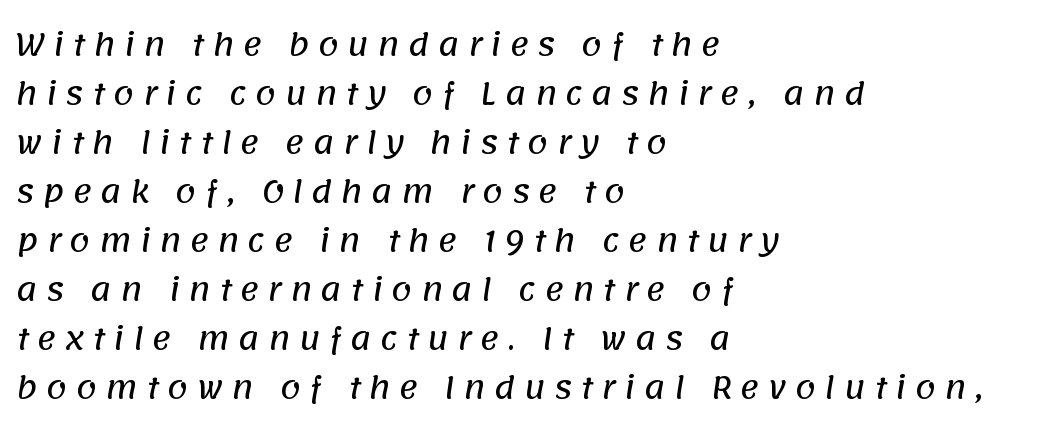
{"serif": "no", "width": "normal", "stroke_contrast": "low", "x_height": "large", "monospaced": "no", "underline": "no", "align": "left", "line_spacing": "normal", "line_spacing_ratio": 1.69, "letter_spacing": "wide", "letter_spacing_em": 0.29, "glyph_px": 29}
